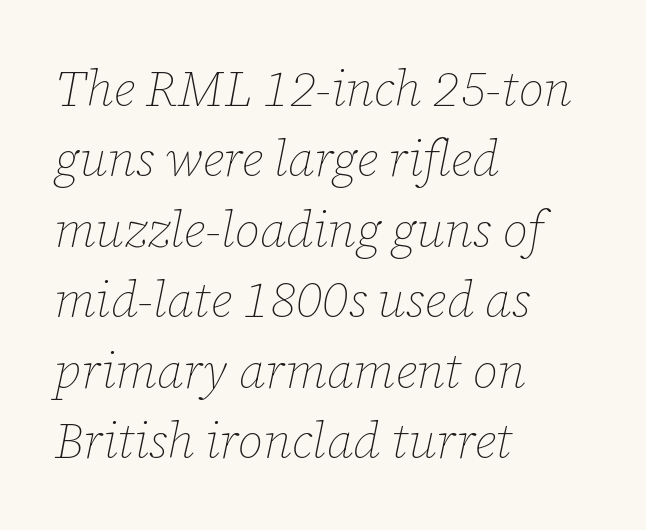
{"italic": "yes", "lean": "right", "slant_degrees": 12, "bold": "no", "weight": "thin", "width": "normal", "stroke_contrast": "low", "x_height": "medium", "monospaced": "no", "underline": "no", "align": "left", "line_spacing": "normal", "line_spacing_ratio": 1.41, "letter_spacing": "normal", "letter_spacing_em": 0.0, "glyph_px": 50}
